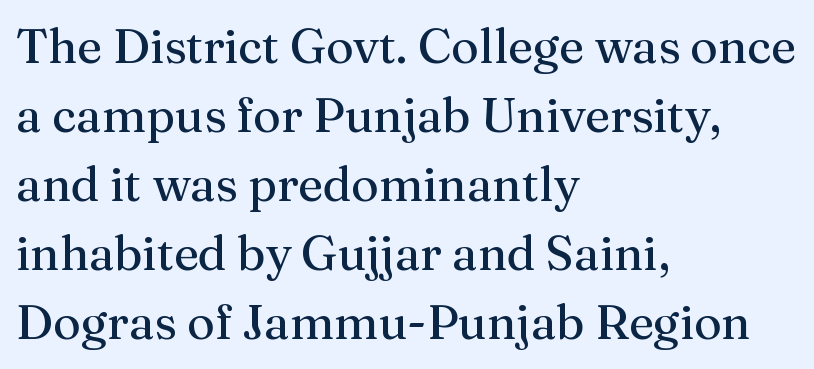
The image shows 48 px regular-weight serif type, upright; set left-aligned, normal line spacing (1.44x), normal letter spacing, not underlined; medium stroke contrast and a medium x-height.
